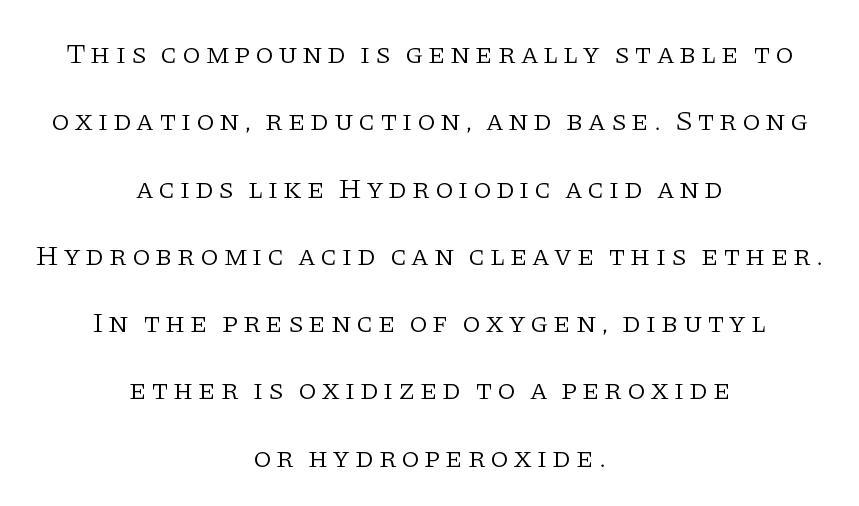
The image shows 29 px light serif type, upright; set centered, loose line spacing (2.32x), not underlined; low stroke contrast and a large x-height.
